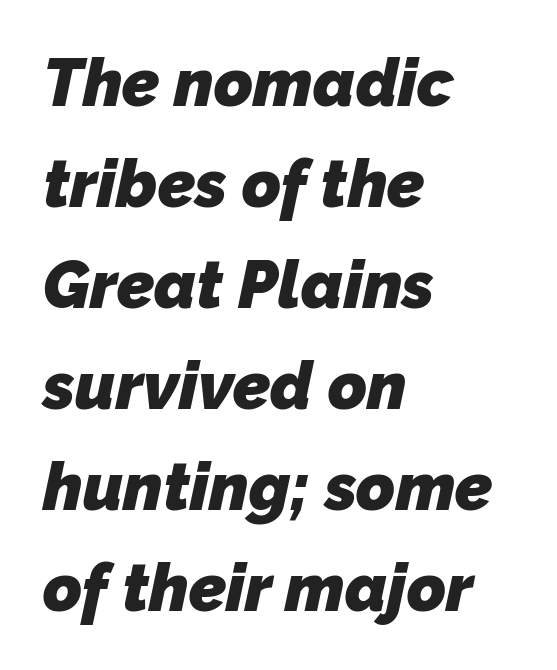
The image shows 66 px heavy sans-serif type; set left-aligned, normal line spacing (1.53x), normal letter spacing, not underlined; low stroke contrast and a medium x-height.
